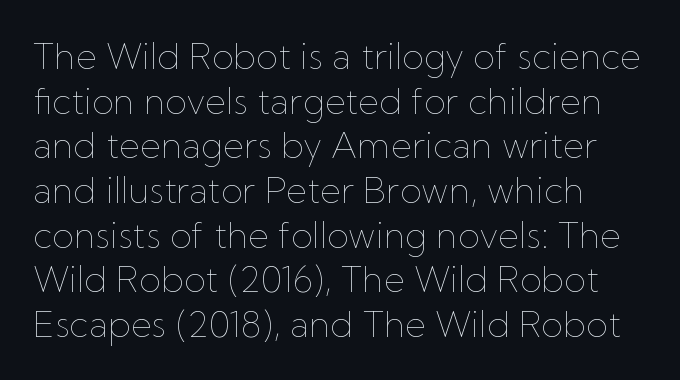
The specimen reads as upright at a glance. Does the copy run flush right? No — it runs flush left. The letters advance in unequal steps, a hallmark of proportional type. Letter spacing: default. The area under the type is left untouched. Stems here are at most as thick as an everyday book face.
